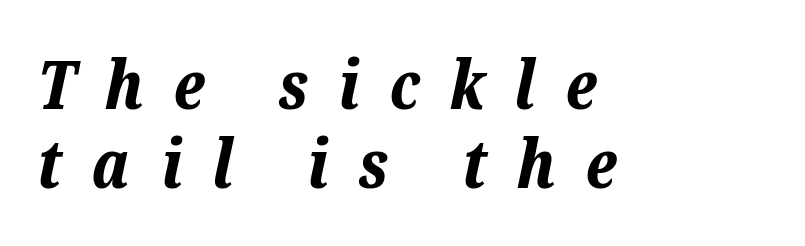
The image shows 67 px bold type, italic (leaning right); set left-aligned, line spacing 1.18x, unusually wide letter spacing (+0.45 em), not underlined; low stroke contrast and a medium x-height.
